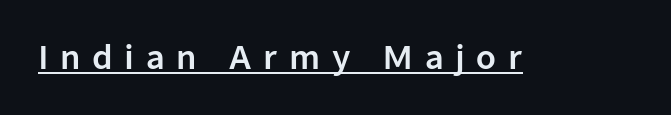
Every stem runs plumb, perpendicular to the baseline. Serifs: no, the terminals of the letterforms are clean. Words appear elongated and porous because spacing is wide. Looks like regular typesetting: each glyph gets only the width it needs.
